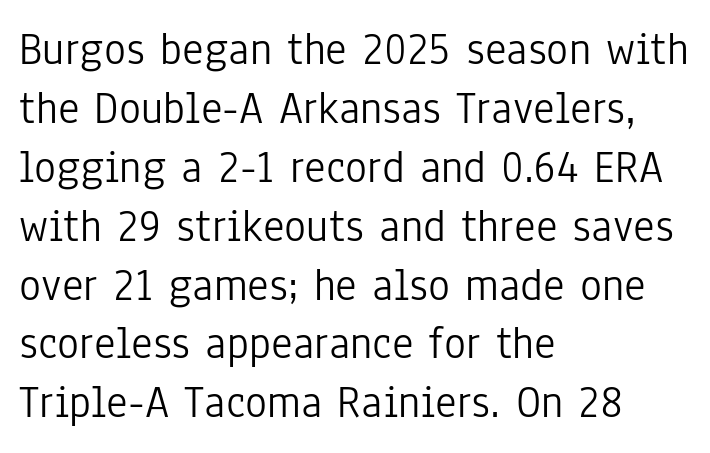
Beneath every word, the page is bare. Is the block centered? No — it sits flush against the left margin. Here the designer chose a conventional face with non-uniform glyph widths. The lettering stays uniformly vertical, giving the passage a roman look. There is no visible air inserted between adjacent glyphs.
